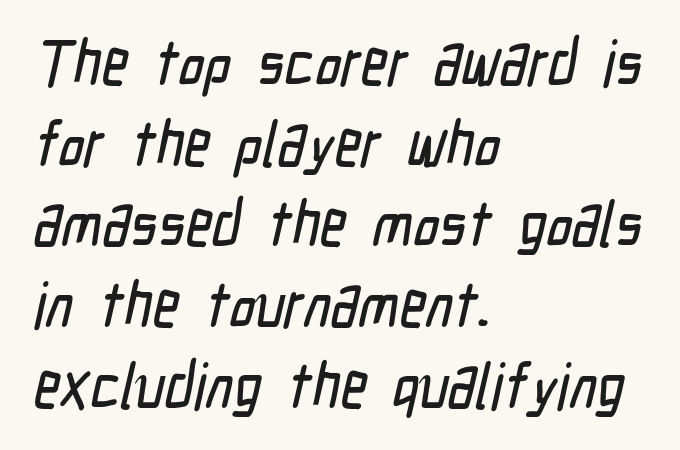
Q: Is the typeface a serif or a sans-serif typeface? A: Sans-serif.
Q: Is the text underlined? A: No.
Q: How is the paragraph aligned? A: Left-aligned.
Q: Is the spacing between letters normal or unusually wide? A: Normal.
Q: Is the spacing between lines tight, normal or loose? A: Normal.
Q: Width (condensed, normal, or wide)? A: Condensed.
Q: Stroke contrast? A: Low.
Q: x-height? A: Medium.
Q: Monospaced? A: No.
